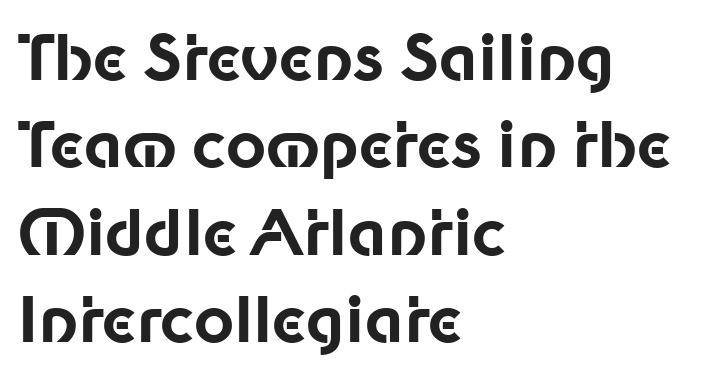
The image shows 62 px bold sans-serif type, upright; set left-aligned, normal line spacing (1.41x), normal letter spacing, not underlined; low stroke contrast and a medium x-height.
